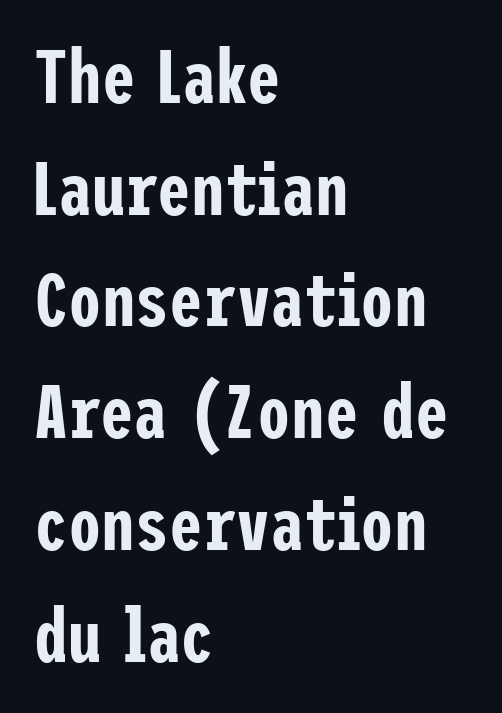
The image shows 75 px condensed sans-serif type, upright; set left-aligned, normal line spacing (1.49x), normal letter spacing, not underlined; low stroke contrast and a medium x-height.
